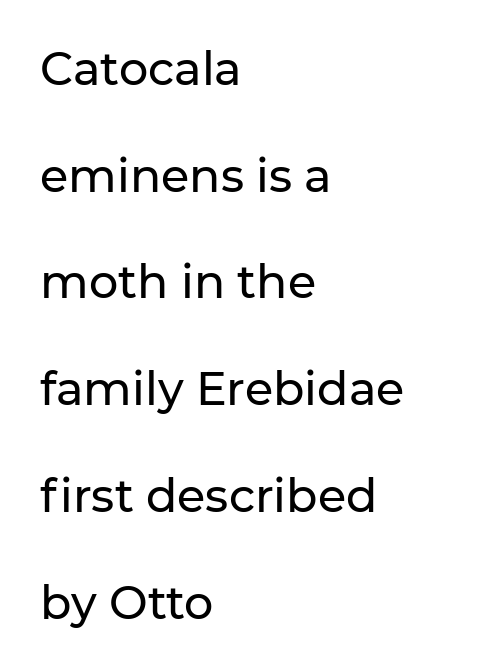
{"serif": "no", "italic": "no", "width": "normal", "stroke_contrast": "low", "x_height": "medium", "monospaced": "no", "underline": "no", "align": "left", "line_spacing": "loose", "line_spacing_ratio": 2.32, "letter_spacing": "normal", "letter_spacing_em": 0.0, "glyph_px": 46}
